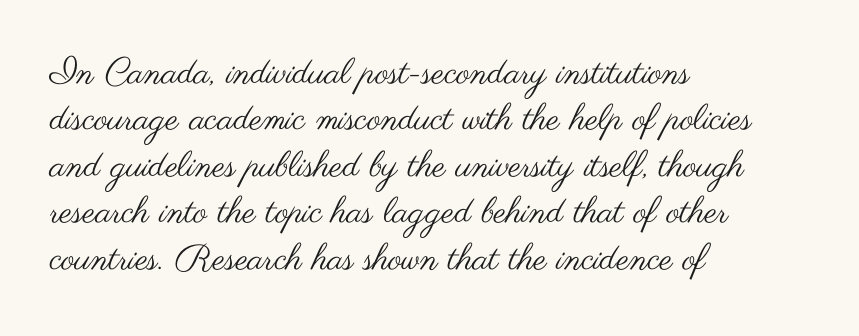
{"serif": "no", "bold": "no", "weight": "regular", "width": "wide", "stroke_contrast": "medium", "x_height": "small", "monospaced": "no", "underline": "no", "align": "left", "line_spacing": "normal", "line_spacing_ratio": 1.29, "letter_spacing": "normal", "letter_spacing_em": 0.0, "glyph_px": 36}
